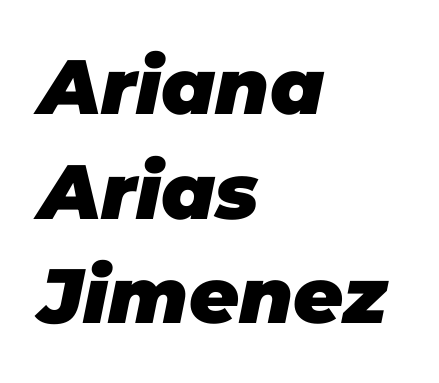
Does the weight exceed regular? Yes, all the way to bold. Proportional: the letters do not fall into vertical columns. You can tell it's italic because the verticals aren't actually vertical. These lines sit exactly where default settings would place them.
